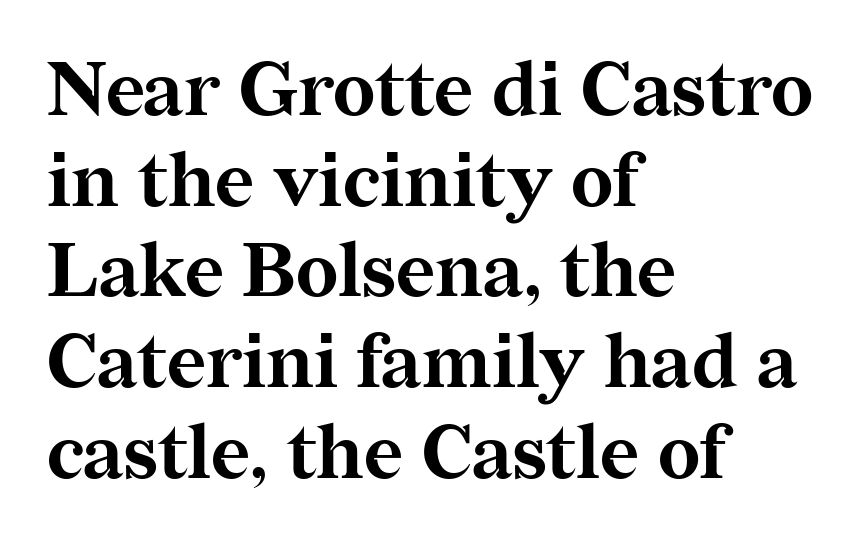
Q: Is the text bold? A: Yes.
Q: Is the text italic (slanted)? A: No, it is upright.
Q: Is the typeface a serif or a sans-serif typeface? A: Serif.
Q: Is the text underlined? A: No.
Q: How is the paragraph aligned? A: Left-aligned.
Q: Is the spacing between letters normal or unusually wide? A: Normal.
Q: Width (condensed, normal, or wide)? A: Normal.
Q: Stroke contrast? A: Medium.
Q: x-height? A: Medium.
Q: Monospaced? A: No.
